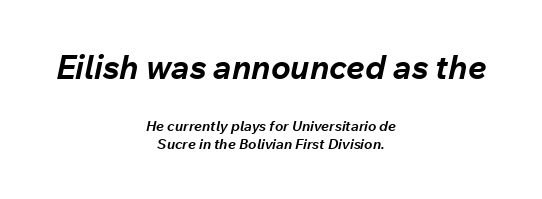
The image shows 33 px bold type, italic (leaning right); set centered, normal line spacing (1.34x), normal letter spacing, not underlined; the first (top) block is 2.36x larger; low stroke contrast and a medium x-height.
